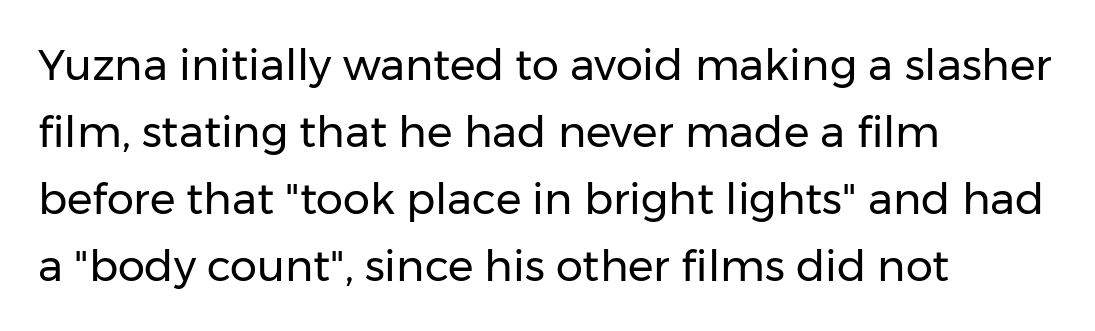
{"serif": "no", "italic": "no", "bold": "no", "weight": "regular", "width": "normal", "stroke_contrast": "low", "x_height": "medium", "monospaced": "no", "underline": "no", "align": "left", "line_spacing": "normal", "line_spacing_ratio": 1.56, "letter_spacing": "normal", "letter_spacing_em": 0.0, "glyph_px": 43}
